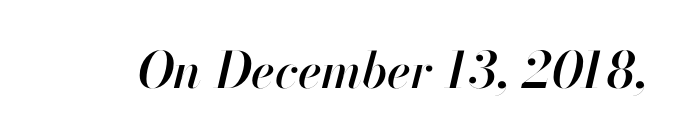
{"italic": "yes", "lean": "right", "slant_degrees": 13, "width": "normal", "stroke_contrast": "high", "x_height": "small", "monospaced": "no", "underline": "no", "letter_spacing": "normal", "letter_spacing_em": 0.0, "glyph_px": 50}
